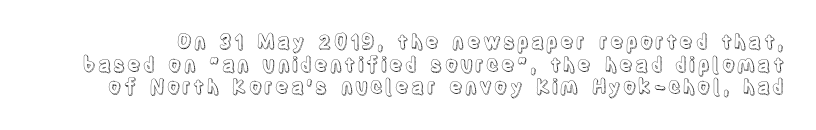
{"italic": "no", "underline": "no", "line_spacing": "tight", "line_spacing_ratio": 1.13, "glyph_px": 20}
